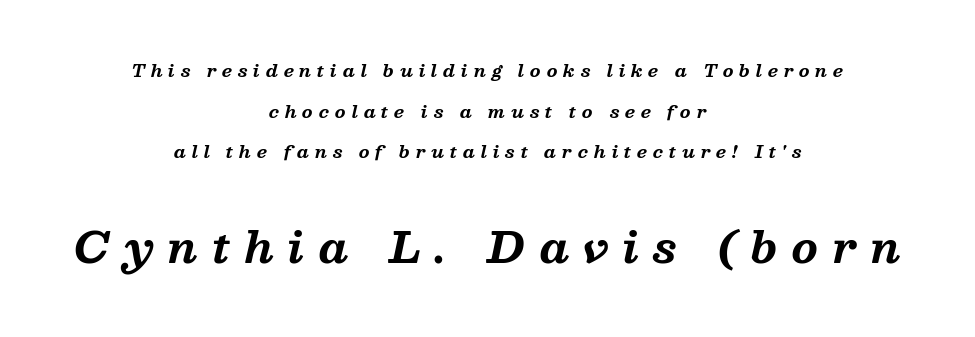
Casual observation: everything's sitting right in the middle. What's the leading like? Stretched, with rows far apart. The foot of each line stays bare and open. Type style note: has serifs. Does the lettering tilt? It does — this is italic. Here the glyphs are tracked loosely, breaking word shapes into spaced letters.
